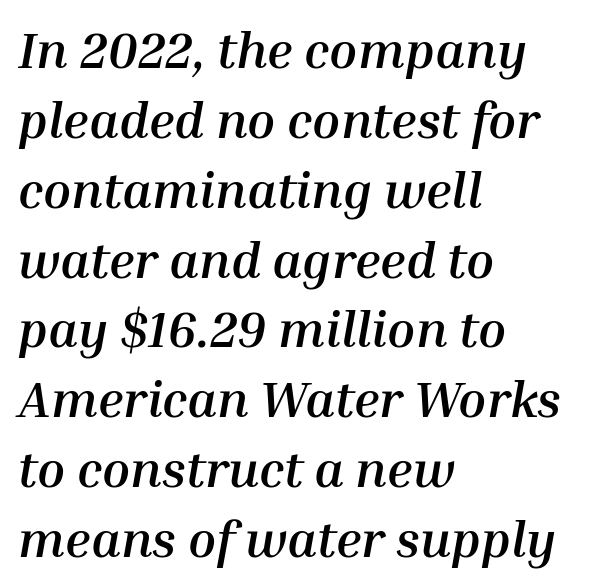
Q: Is the text bold? A: Yes.
Q: Is the text italic (slanted)? A: Yes, it leans right by about 10 degrees.
Q: Is the text underlined? A: No.
Q: How is the paragraph aligned? A: Left-aligned.
Q: Is the spacing between letters normal or unusually wide? A: Normal.
Q: Is the spacing between lines tight, normal or loose? A: Normal.
Q: Width (condensed, normal, or wide)? A: Normal.
Q: Stroke contrast? A: Medium.
Q: x-height? A: Medium.
Q: Monospaced? A: No.
